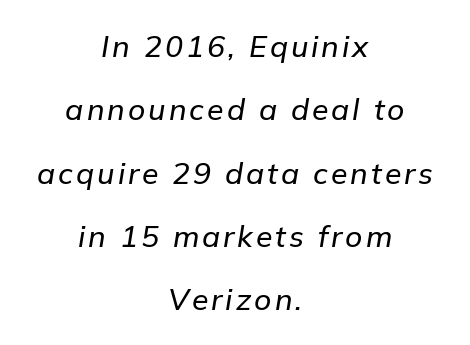
The image shows 30 px text type, italic (leaning right); set centered, loose line spacing (2.11x), not underlined; low stroke contrast and a medium x-height.
